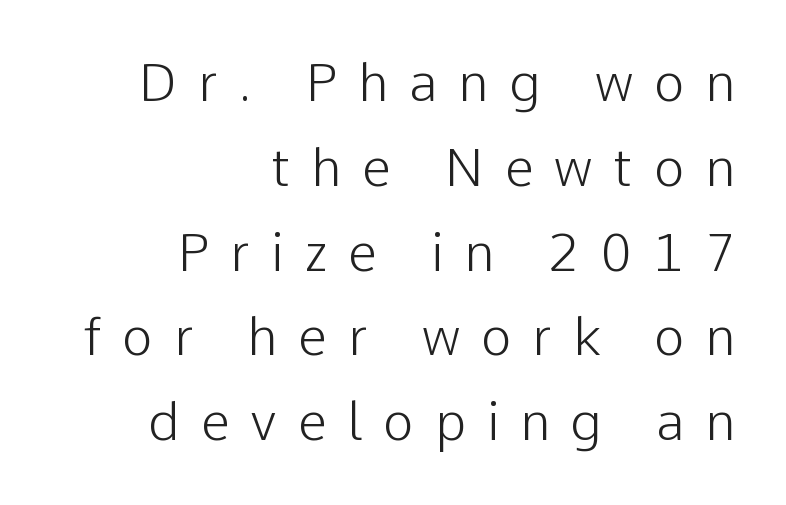
{"serif": "no", "italic": "no", "bold": "no", "weight": "light", "width": "normal", "stroke_contrast": "low", "x_height": "medium", "monospaced": "no", "underline": "no", "align": "right", "line_spacing": "normal", "line_spacing_ratio": 1.63, "letter_spacing": "wide", "letter_spacing_em": 0.4, "glyph_px": 52}
